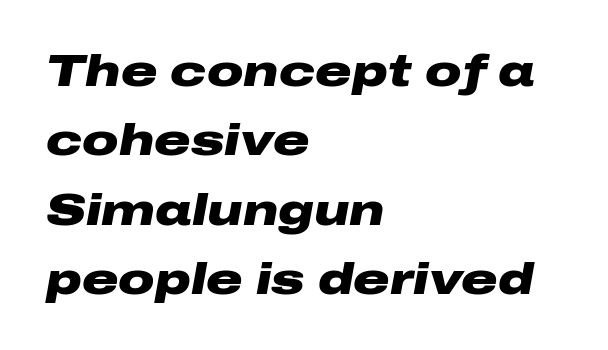
The image shows 45 px heavy, wide type, italic (leaning right); set left-aligned, normal line spacing (1.54x), normal letter spacing, not underlined; low stroke contrast and a medium x-height.
